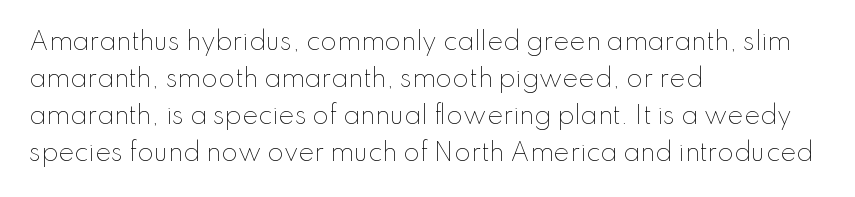
Q: Is the text bold? A: No.
Q: Is the text italic (slanted)? A: No, it is upright.
Q: Is the text underlined? A: No.
Q: How is the paragraph aligned? A: Left-aligned.
Q: Is the spacing between letters normal or unusually wide? A: Normal.
Q: Is the spacing between lines tight, normal or loose? A: Normal.
